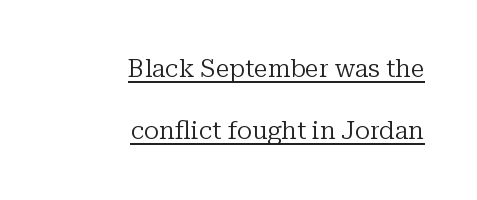
Q: Is the text bold? A: No.
Q: Is the text italic (slanted)? A: No, it is upright.
Q: Is the text underlined? A: Yes.
Q: How is the paragraph aligned? A: Right-aligned.
Q: Is the spacing between letters normal or unusually wide? A: Normal.
Q: Is the spacing between lines tight, normal or loose? A: Loose.
